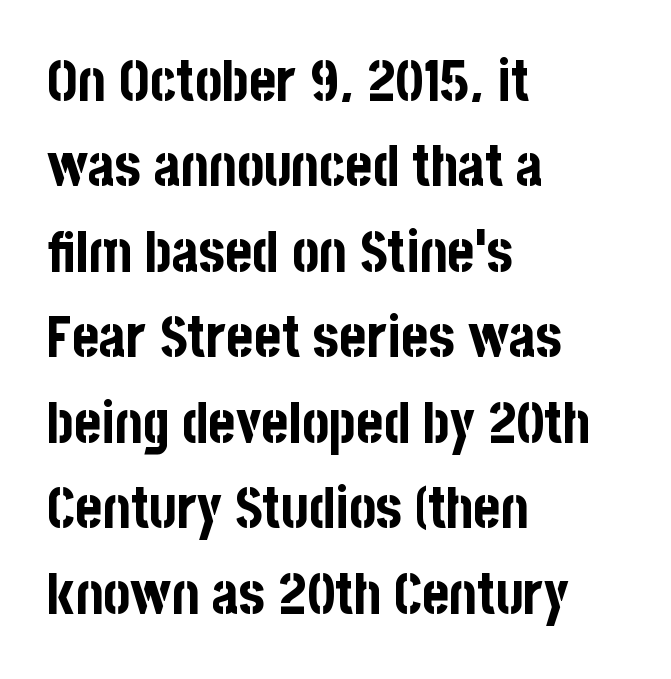
The image shows 57 px bold, condensed sans-serif type, upright; set left-aligned, normal line spacing (1.5x), normal letter spacing, not underlined; low stroke contrast and a large x-height.
